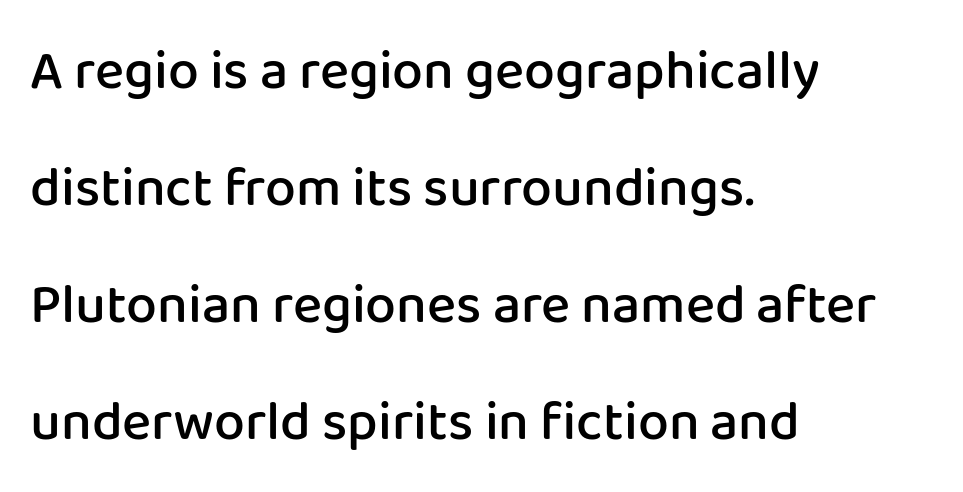
The image shows 55 px semibold sans-serif type, upright; set left-aligned, loose line spacing (2.13x), normal letter spacing, not underlined; low stroke contrast and a medium x-height.
